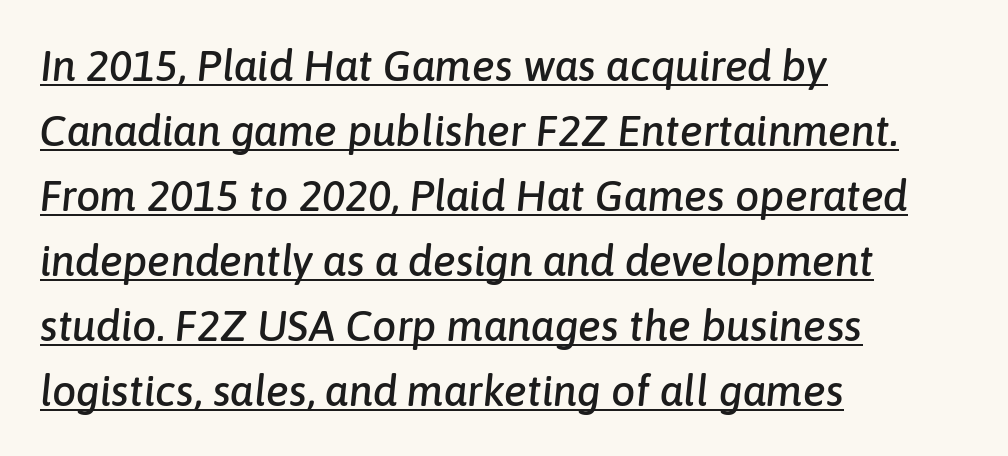
{"italic": "yes", "lean": "right", "slant_degrees": 6, "width": "normal", "stroke_contrast": "low", "x_height": "medium", "monospaced": "no", "underline": "yes", "align": "left", "line_spacing": "normal", "line_spacing_ratio": 1.51, "letter_spacing": "normal", "letter_spacing_em": 0.0, "glyph_px": 43}
